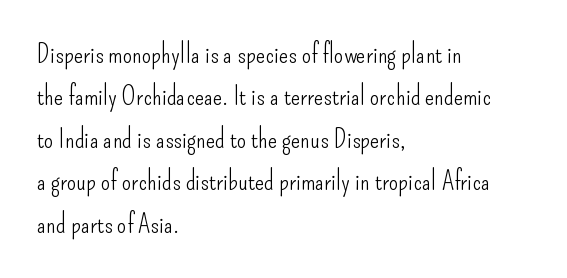
The image shows 27 px text type, upright; set left-aligned, normal line spacing (1.57x), normal letter spacing, not underlined.
